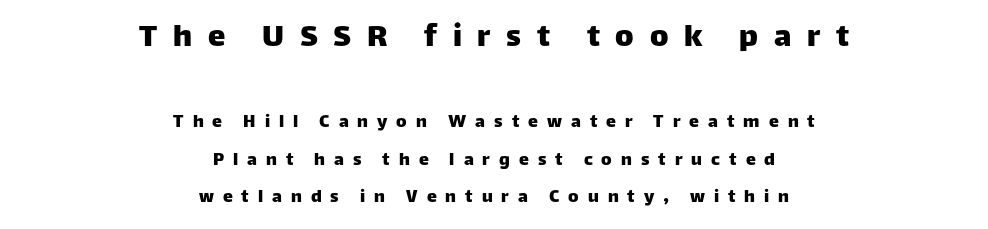
The image shows 35 px sans-serif type, upright; set centered, line spacing 1.87x, unusually wide letter spacing (+0.45 em), not underlined; the first (top) block is 1.75x larger; low stroke contrast and a large x-height.
